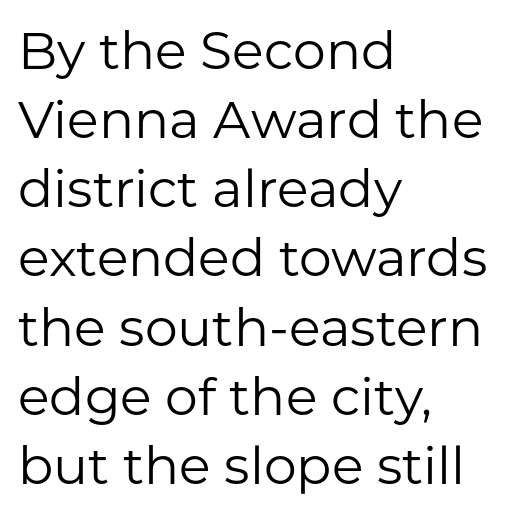
You could call the tracking neutral — neither tight nor loose. The typeface chosen for these lines omits serifs. Stems and bowls with no extra thickness — not bold. Rows of type keep a routine distance in the vertical direction. The passage shown is not underscored anywhere. The font's upright variant was chosen for this text.
